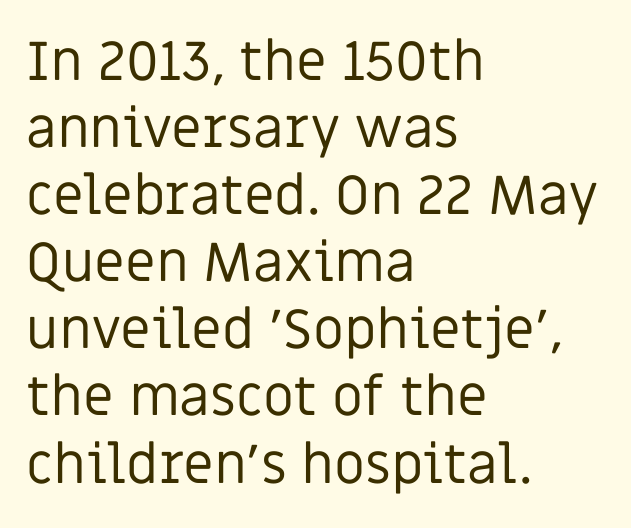
The image shows 55 px regular-weight sans-serif type, upright; set left-aligned, line spacing 1.22x, normal letter spacing, not underlined; low stroke contrast and a large x-height.
